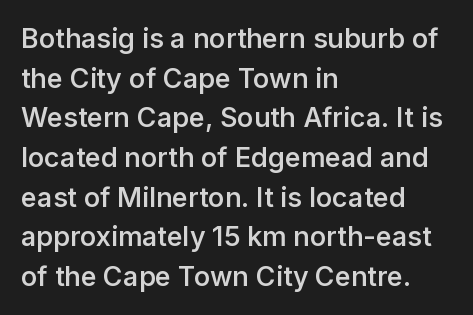
The image shows 27 px text type, upright; set left-aligned, normal line spacing (1.47x), normal letter spacing, not underlined.
